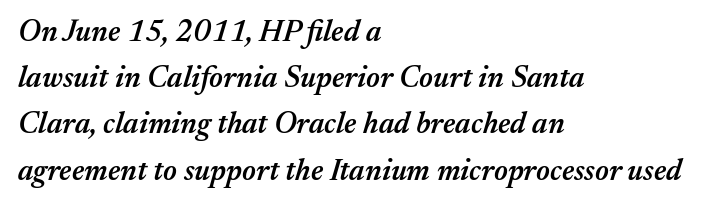
Q: Is the text bold? A: Semi-bold.
Q: Is the text italic (slanted)? A: Yes, it leans right by about 17 degrees.
Q: Is the text underlined? A: No.
Q: How is the paragraph aligned? A: Left-aligned.
Q: Is the spacing between letters normal or unusually wide? A: Normal.
Q: Is the spacing between lines tight, normal or loose? A: Normal.
Q: Width (condensed, normal, or wide)? A: Normal.
Q: Stroke contrast? A: Medium.
Q: x-height? A: Medium.
Q: Monospaced? A: No.
